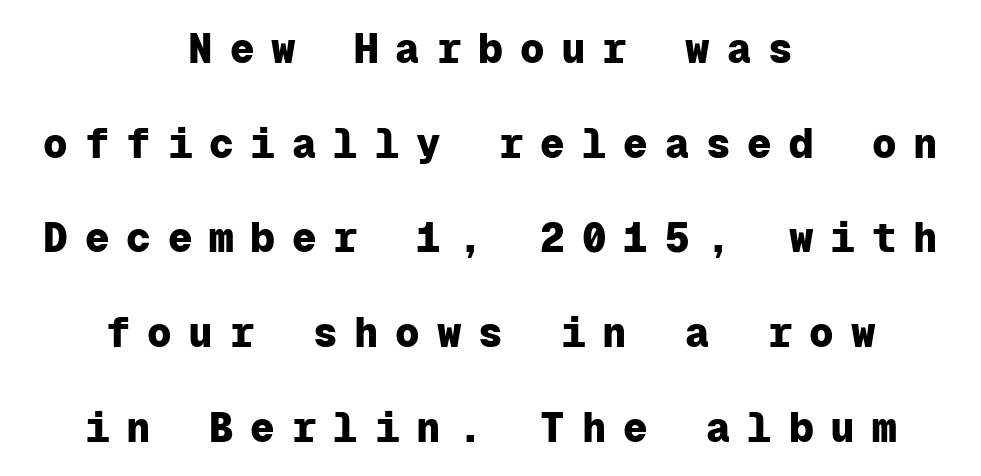
The image shows 41 px heavy sans-serif type, upright, monospaced; set centered, loose line spacing (2.31x), unusually wide letter spacing (+0.41 em), not underlined; low stroke contrast and a medium x-height.
